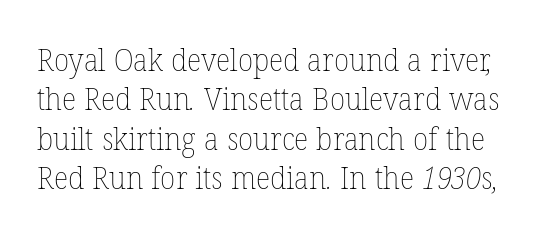
Q: Is the text bold? A: No.
Q: Is the text underlined? A: No.
Q: Is the spacing between letters normal or unusually wide? A: Normal.
Q: Is the spacing between lines tight, normal or loose? A: Normal.
Q: Width (condensed, normal, or wide)? A: Normal.
Q: Stroke contrast? A: Low.
Q: x-height? A: Medium.
Q: Monospaced? A: No.
